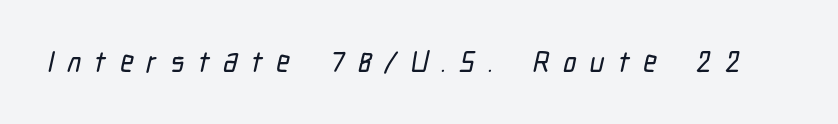
Look at the tracking — it's clearly loosened, letters drifting apart. Honestly, there is no underline to notice here at all. In terms of letterform style, serifs are entirely absent. Varying glyph widths throughout — classic text-font behaviour.
